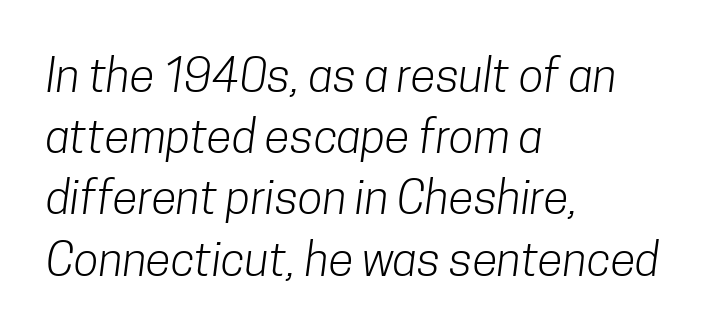
{"serif": "no", "bold": "no", "weight": "light", "width": "condensed", "stroke_contrast": "low", "x_height": "medium", "monospaced": "no", "underline": "no", "align": "left", "line_spacing": "normal", "line_spacing_ratio": 1.33, "letter_spacing": "normal", "letter_spacing_em": 0.0, "glyph_px": 46}
